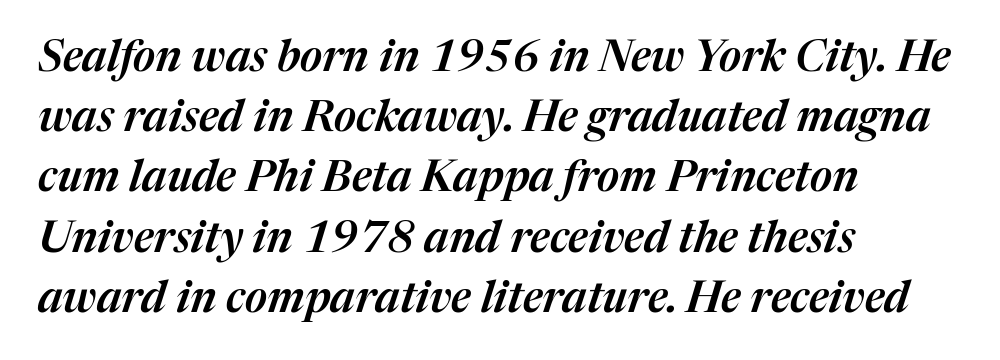
{"italic": "yes", "lean": "right", "slant_degrees": 17, "width": "normal", "stroke_contrast": "medium", "x_height": "medium", "monospaced": "no", "underline": "no", "align": "left", "line_spacing": "normal", "line_spacing_ratio": 1.4, "letter_spacing": "normal", "letter_spacing_em": 0.0, "glyph_px": 43}
